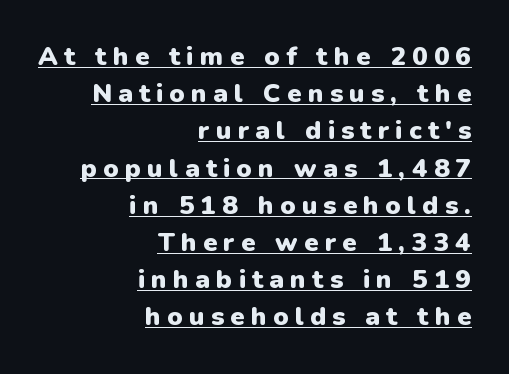
Q: Is the text bold? A: Yes.
Q: Is the text italic (slanted)? A: No, it is upright.
Q: Is the text underlined? A: Yes.
Q: How is the paragraph aligned? A: Right-aligned.
Q: Is the spacing between letters normal or unusually wide? A: Unusually wide.
Q: Is the spacing between lines tight, normal or loose? A: Normal.
